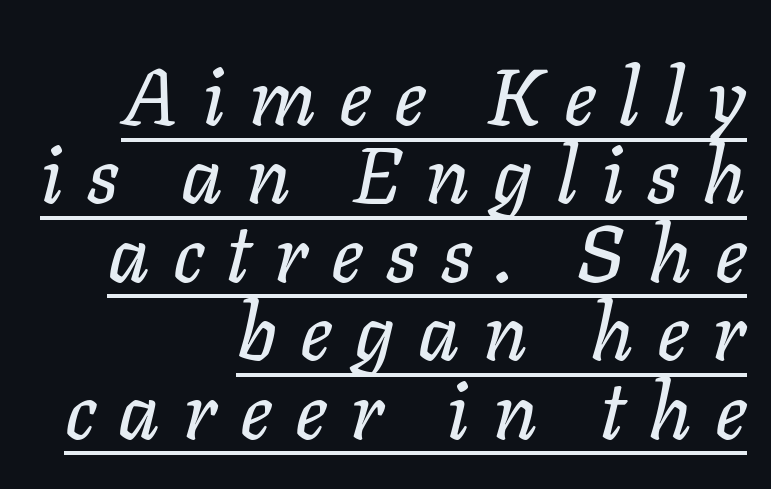
{"italic": "yes", "lean": "right", "slant_degrees": 11, "width": "normal", "stroke_contrast": "low", "x_height": "medium", "monospaced": "no", "underline": "yes", "align": "right", "line_spacing": "tight", "line_spacing_ratio": 0.98, "letter_spacing": "wide", "letter_spacing_em": 0.29, "glyph_px": 80}
